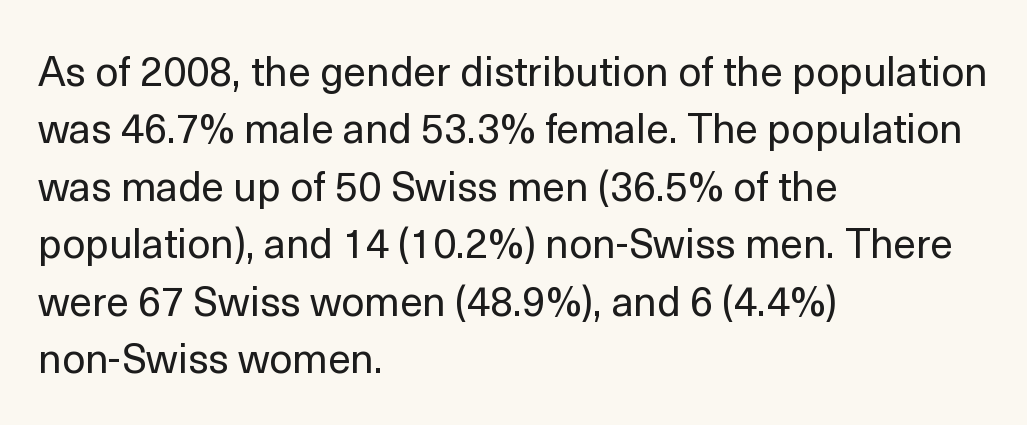
{"serif": "no", "italic": "no", "bold": "no", "weight": "regular", "width": "normal", "x_height": "medium", "monospaced": "no", "underline": "no", "align": "left", "line_spacing": "normal", "line_spacing_ratio": 1.4, "letter_spacing": "normal", "letter_spacing_em": 0.0, "glyph_px": 41}
